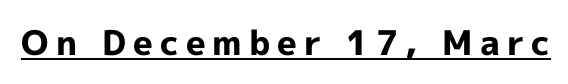
{"serif": "no", "italic": "no", "bold": "yes", "weight": "bold", "width": "normal", "x_height": "medium", "monospaced": "no", "underline": "yes", "letter_spacing": "wide", "letter_spacing_em": 0.21, "glyph_px": 34}
